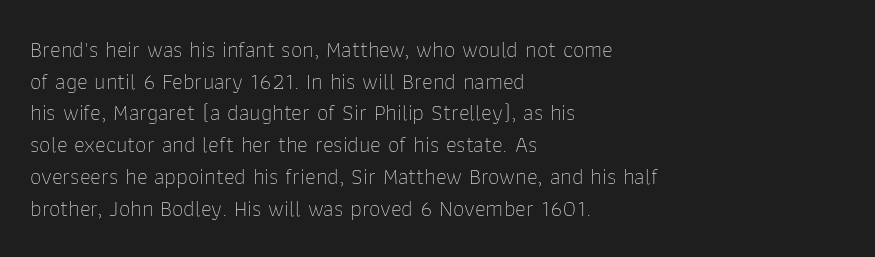
Q: Is the text bold? A: No.
Q: Is the text italic (slanted)? A: No, it is upright.
Q: Is the text underlined? A: No.
Q: How is the paragraph aligned? A: Left-aligned.
Q: Is the spacing between letters normal or unusually wide? A: Normal.
Q: Is the spacing between lines tight, normal or loose? A: Normal.
